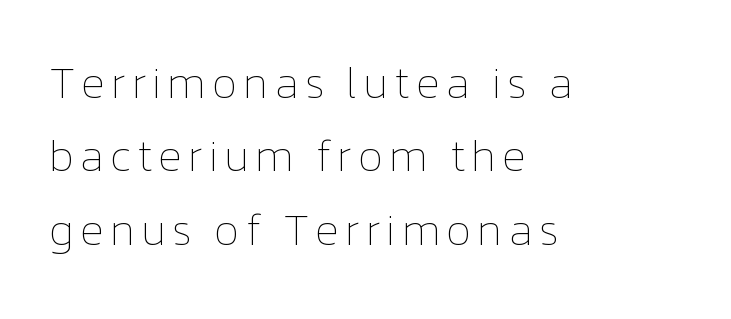
{"italic": "no", "bold": "no", "weight": "thin", "width": "normal", "stroke_contrast": "low", "x_height": "medium", "monospaced": "no", "underline": "no", "align": "left", "line_spacing": "normal", "line_spacing_ratio": 1.67, "glyph_px": 44}
